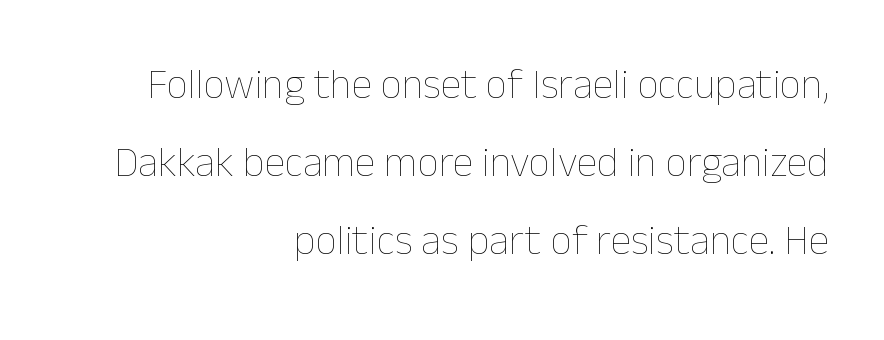
The image shows 42 px thin type, upright; set right-aligned, line spacing 1.86x, normal letter spacing, not underlined; low stroke contrast and a medium x-height.
